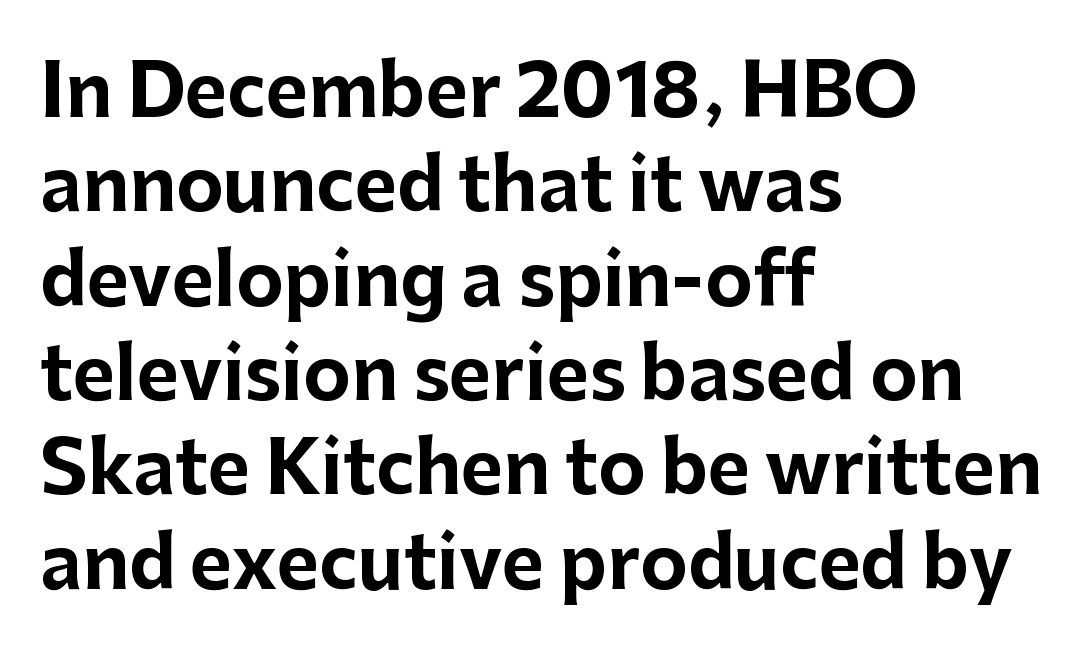
Q: Is the text bold? A: Yes.
Q: Is the text italic (slanted)? A: No, it is upright.
Q: Is the typeface a serif or a sans-serif typeface? A: Sans-serif.
Q: Is the text underlined? A: No.
Q: How is the paragraph aligned? A: Left-aligned.
Q: Is the spacing between letters normal or unusually wide? A: Normal.
Q: Is the spacing between lines tight, normal or loose? A: Normal.
Q: Width (condensed, normal, or wide)? A: Normal.
Q: Stroke contrast? A: Low.
Q: x-height? A: Medium.
Q: Monospaced? A: No.
